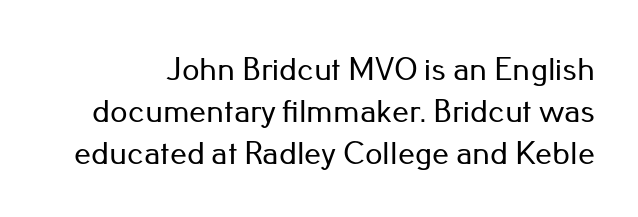
{"serif": "no", "italic": "no", "width": "normal", "stroke_contrast": "low", "x_height": "small", "monospaced": "no", "underline": "no", "line_spacing_ratio": 1.24, "letter_spacing": "normal", "letter_spacing_em": 0.0, "glyph_px": 34}
